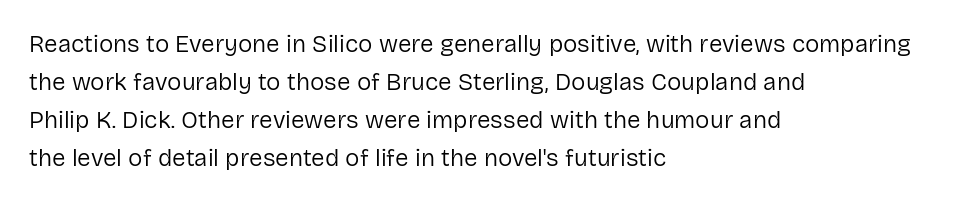
Q: Is the text bold? A: No.
Q: Is the text italic (slanted)? A: No, it is upright.
Q: Is the text underlined? A: No.
Q: How is the paragraph aligned? A: Left-aligned.
Q: Is the spacing between letters normal or unusually wide? A: Normal.
Q: Is the spacing between lines tight, normal or loose? A: Normal.
